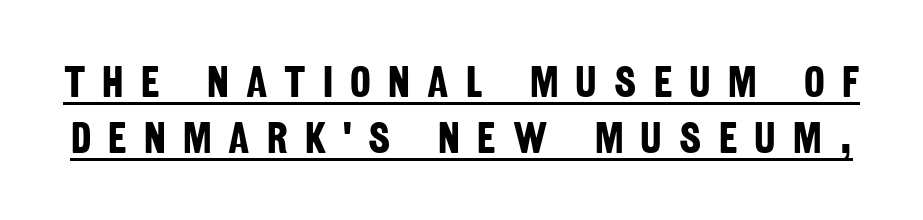
The image shows 44 px bold, condensed sans-serif type; set normal line spacing (1.27x), unusually wide letter spacing (+0.39 em), underlined; low stroke contrast and a large x-height.
